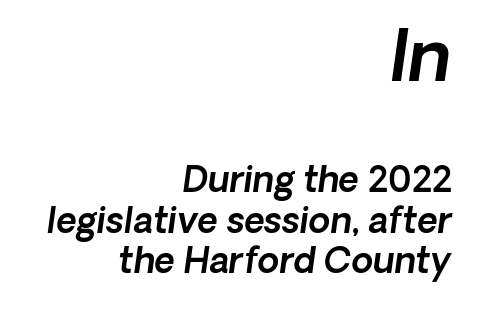
{"serif": "no", "width": "normal", "x_height": "medium", "monospaced": "no", "underline": "no", "align": "right", "line_spacing_ratio": 1.16, "letter_spacing": "normal", "letter_spacing_em": 0.0, "larger_block": "first", "size_ratio": 2.0, "glyph_px": 70}
